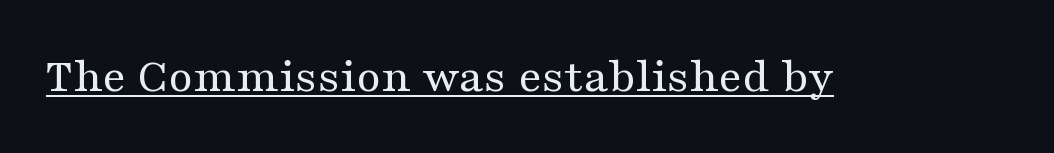
{"serif": "yes", "italic": "no", "bold": "no", "weight": "regular", "width": "wide", "stroke_contrast": "medium", "x_height": "medium", "monospaced": "no", "underline": "yes", "letter_spacing": "normal", "letter_spacing_em": 0.0, "glyph_px": 50}
